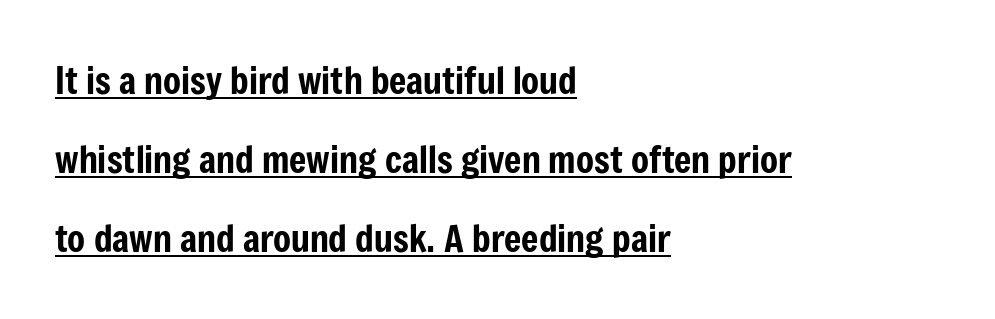
Check where the strokes stop: nothing finishes them off — pure sans. A typesetter would call this leading open, well beyond the default. Tracking value appears to be zero — textbook default spacing. Posture: straight, roman, zero tilt. Do the characters align in a grid? No, the font is proportional. You can see a thin bar hugging the bottom of the glyphs.
